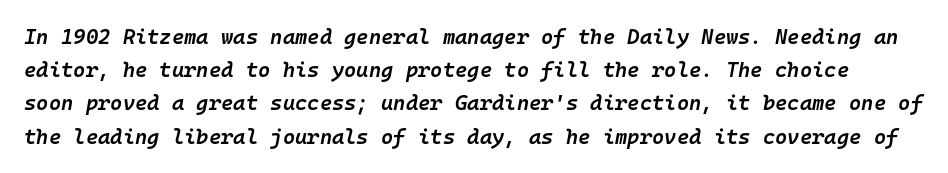
Q: Is the text bold? A: Semi-bold.
Q: Is the text italic (slanted)? A: Yes, it leans right by about 10 degrees.
Q: Is the text underlined? A: No.
Q: Is the spacing between letters normal or unusually wide? A: Normal.
Q: Is the spacing between lines tight, normal or loose? A: Normal.
